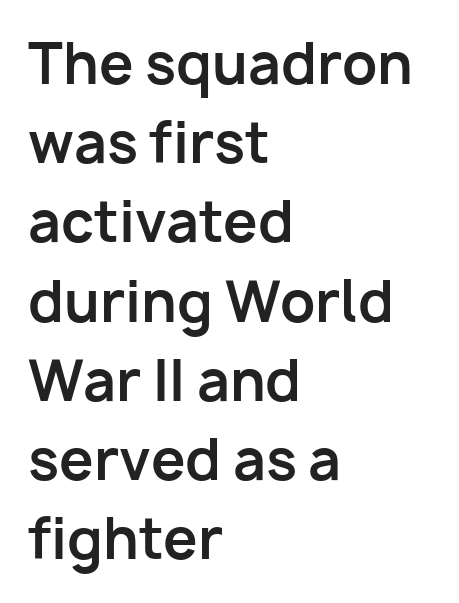
Summary of weight: heavy, a full bold. Honestly, the letter spacing is just normal — you wouldn't notice it. Has an underline been added? It has not. Casual observation: everything's shoved over to the left. A typesetter would call this proportional, since set widths differ per character.
